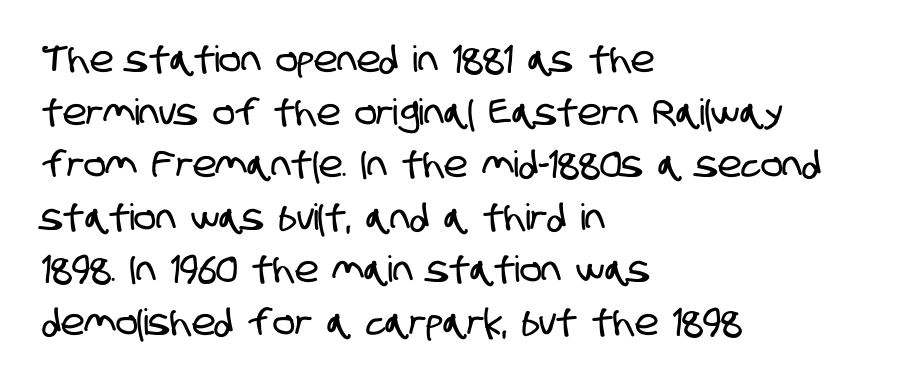
Note the varied advance widths — an 'i' is clearly narrower than an 'm'. Summary of vertical rhythm: regular, with standard interline spacing. Is the letter spacing exaggerated? No — it looks like the ordinary default. The lines are quadded left.
